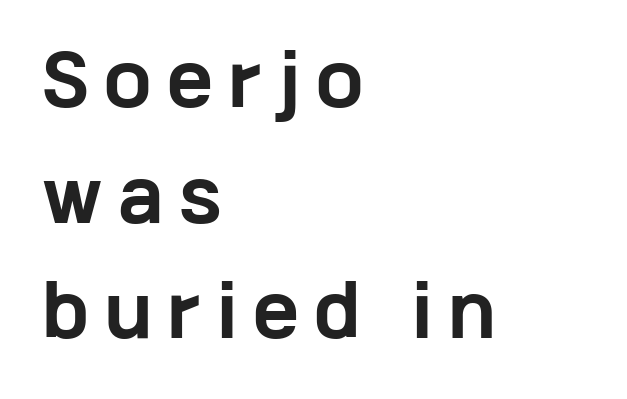
The image shows 68 px bold, wide sans-serif type, upright; set left-aligned, normal line spacing (1.7x), unusually wide letter spacing (+0.26 em), not underlined; low stroke contrast and a medium x-height.
